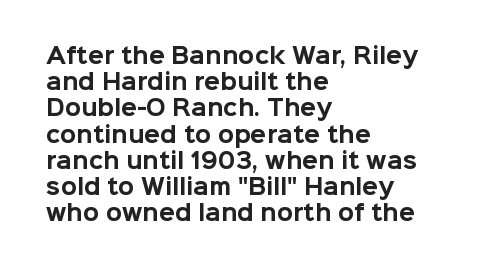
Does the weight exceed regular? Yes, all the way to bold. A typesetter would mark this as roman, not italic. The glyphs are unaccompanied by any horizontal stroke below them. Interline gaps are of average width in this sample. The horizontal fit of the characters is conventional and even.
